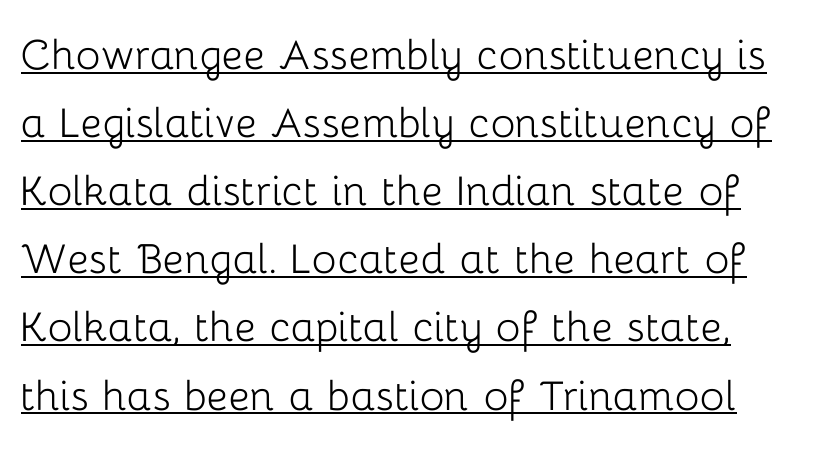
Vertical spacing — default. Posture: vertical. The gaps between neighbouring characters are ordinary and unremarkable. Bold? No — there's no thickening of the strokes.
